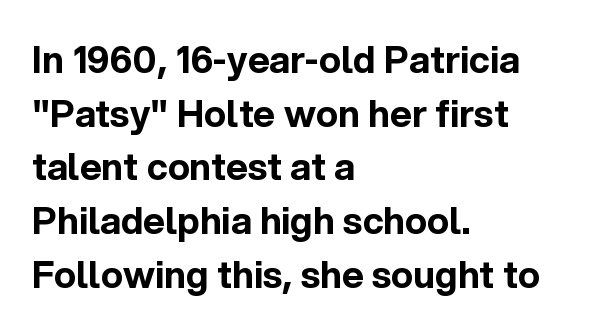
Q: Is the text bold? A: Yes.
Q: Is the text italic (slanted)? A: No, it is upright.
Q: Is the typeface a serif or a sans-serif typeface? A: Sans-serif.
Q: Is the text underlined? A: No.
Q: How is the paragraph aligned? A: Left-aligned.
Q: Is the spacing between letters normal or unusually wide? A: Normal.
Q: Is the spacing between lines tight, normal or loose? A: Normal.
Q: Width (condensed, normal, or wide)? A: Normal.
Q: x-height? A: Medium.
Q: Monospaced? A: No.
